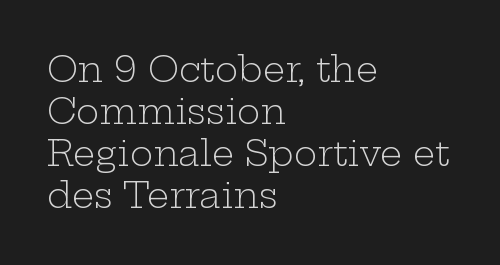
Q: Is the text bold? A: No.
Q: Is the text italic (slanted)? A: No, it is upright.
Q: Is the typeface a serif or a sans-serif typeface? A: Serif.
Q: Is the text underlined? A: No.
Q: How is the paragraph aligned? A: Left-aligned.
Q: Is the spacing between letters normal or unusually wide? A: Normal.
Q: Width (condensed, normal, or wide)? A: Wide.
Q: Stroke contrast? A: Low.
Q: x-height? A: Medium.
Q: Monospaced? A: No.
